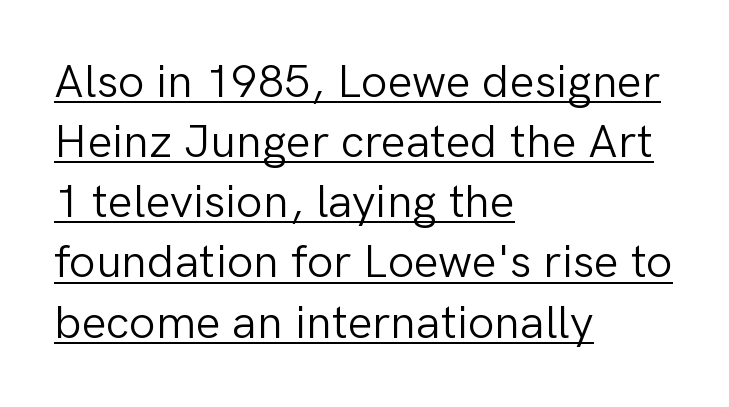
Q: Is the text bold? A: No.
Q: Is the text italic (slanted)? A: No, it is upright.
Q: Is the typeface a serif or a sans-serif typeface? A: Sans-serif.
Q: Is the text underlined? A: Yes.
Q: How is the paragraph aligned? A: Left-aligned.
Q: Is the spacing between letters normal or unusually wide? A: Normal.
Q: Is the spacing between lines tight, normal or loose? A: Normal.
Q: Width (condensed, normal, or wide)? A: Normal.
Q: Stroke contrast? A: Low.
Q: x-height? A: Medium.
Q: Monospaced? A: No.
